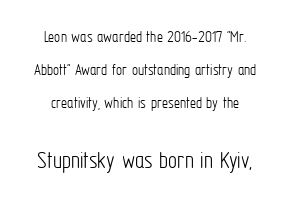
Q: Is the text bold? A: No.
Q: Is the text italic (slanted)? A: No, it is upright.
Q: Is the text underlined? A: No.
Q: Is the spacing between letters normal or unusually wide? A: Normal.
Q: Is the spacing between lines tight, normal or loose? A: Loose.
Q: Which block of text is set in a larger size, the first (top) or the second (bottom)? A: The second (bottom) one.
